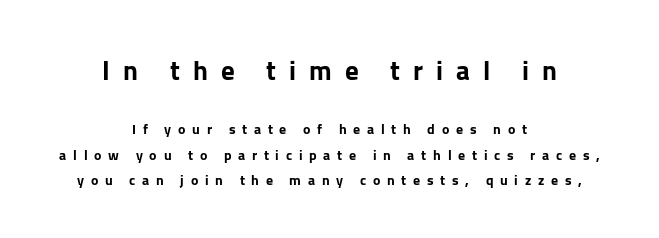
{"italic": "no", "bold": "yes", "underline": "no", "align": "center", "line_spacing_ratio": 1.83, "letter_spacing": "wide", "letter_spacing_em": 0.48, "larger_block": "first", "size_ratio": 1.93, "glyph_px": 27}
